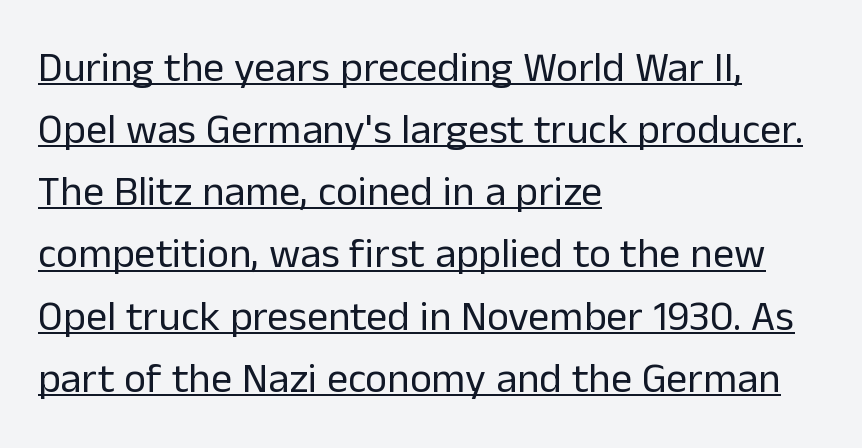
The image shows 42 px regular-weight sans-serif type, upright; set left-aligned, normal line spacing (1.48x), normal letter spacing, underlined; low stroke contrast and a medium x-height.
